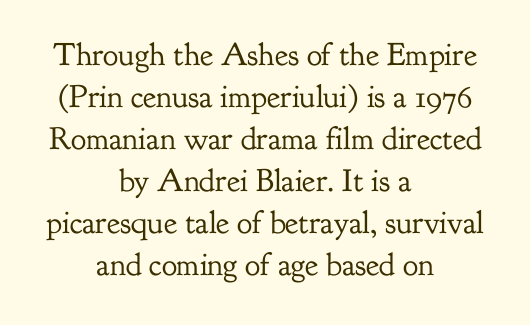
{"serif": "yes", "italic": "no", "bold": "no", "weight": "regular", "width": "normal", "stroke_contrast": "low", "x_height": "small", "monospaced": "no", "underline": "no", "align": "center", "line_spacing": "normal", "line_spacing_ratio": 1.31, "letter_spacing": "normal", "letter_spacing_em": 0.0, "glyph_px": 32}
